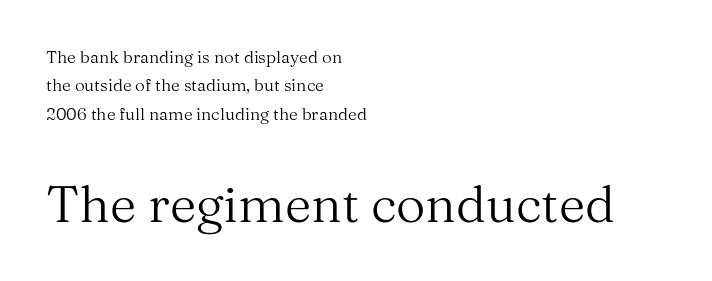
Q: Is the text bold? A: No.
Q: Is the text italic (slanted)? A: No, it is upright.
Q: Is the typeface a serif or a sans-serif typeface? A: Serif.
Q: Is the text underlined? A: No.
Q: How is the paragraph aligned? A: Left-aligned.
Q: Is the spacing between letters normal or unusually wide? A: Normal.
Q: Is the spacing between lines tight, normal or loose? A: Normal.
Q: Which block of text is set in a larger size, the first (top) or the second (bottom)? A: The second (bottom) one.
Q: Width (condensed, normal, or wide)? A: Normal.
Q: Stroke contrast? A: Medium.
Q: x-height? A: Medium.
Q: Monospaced? A: No.
